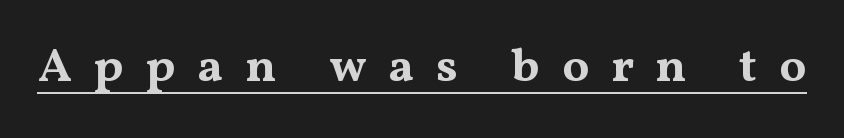
The image shows 47 px bold, wide serif type, upright; set unusually wide letter spacing (+0.47 em), underlined; medium stroke contrast and a medium x-height.
